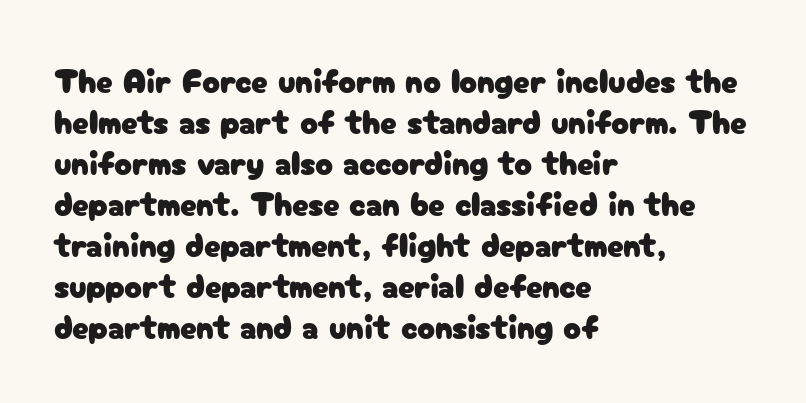
The glyphs in this specimen are sans serif. A typesetter would call this proportional, since set widths differ per character. Every character sits straight up, as roman type does. A student would call this left alignment; a typographer would say flush left, rag right.
